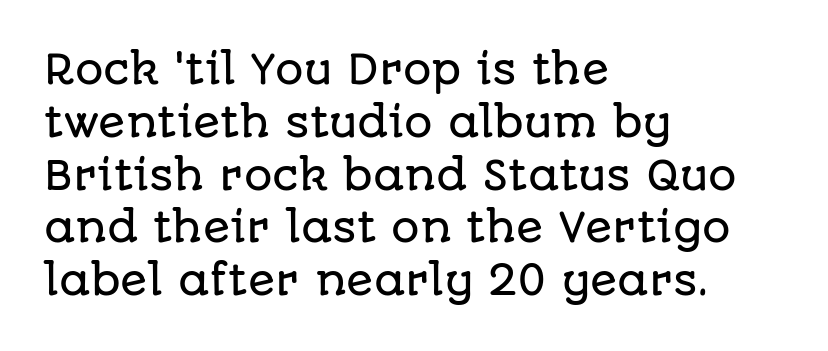
The image shows 40 px sans-serif type, upright; set left-aligned, normal line spacing (1.32x), normal letter spacing, not underlined; low stroke contrast and a large x-height.
